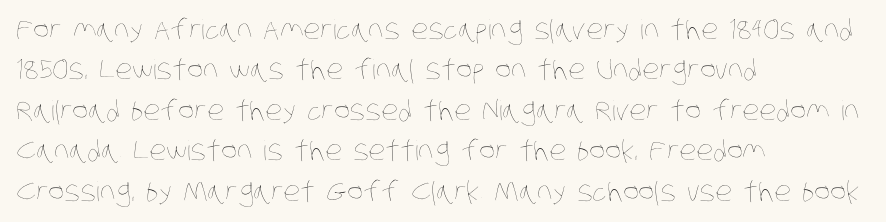
{"bold": "no", "underline": "no", "align": "left", "line_spacing": "normal", "line_spacing_ratio": 1.5, "letter_spacing": "normal", "letter_spacing_em": 0.0, "glyph_px": 27}
